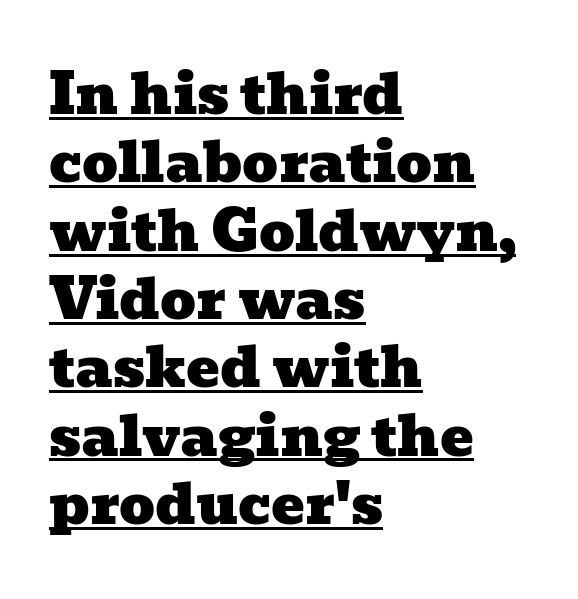
Q: Is the typeface a serif or a sans-serif typeface? A: Serif.
Q: Is the text underlined? A: Yes.
Q: How is the paragraph aligned? A: Left-aligned.
Q: Is the spacing between letters normal or unusually wide? A: Normal.
Q: Width (condensed, normal, or wide)? A: Wide.
Q: Stroke contrast? A: Low.
Q: x-height? A: Medium.
Q: Monospaced? A: No.
